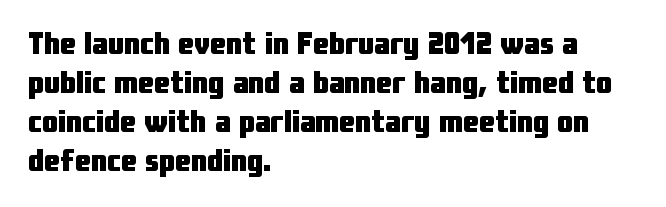
{"serif": "no", "italic": "no", "bold": "yes", "weight": "heavy", "width": "condensed", "stroke_contrast": "low", "x_height": "medium", "monospaced": "no", "underline": "no", "align": "left", "line_spacing_ratio": 1.22, "letter_spacing": "normal", "letter_spacing_em": 0.0, "glyph_px": 32}
